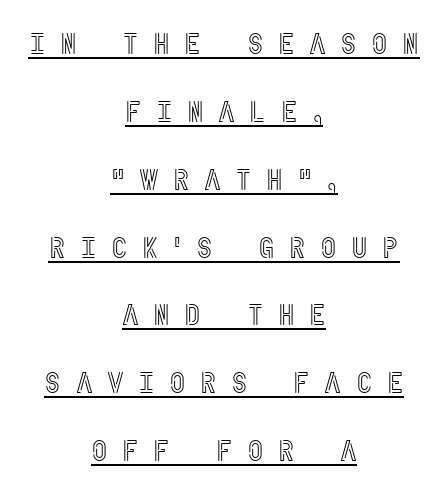
Look at the tracking — it's clearly loosened, letters drifting apart. Every stem runs plumb, perpendicular to the baseline. The typesetter chose a symmetrical, centered arrangement here. Loosely led — the rows are spread out. These characters rest on top of a visible drawn line.
